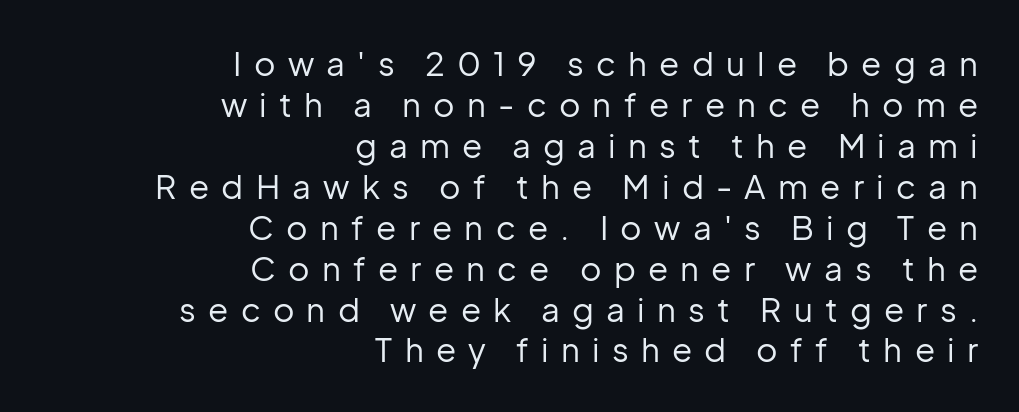
The image shows 33 px regular-weight sans-serif type, upright; set right-aligned, line spacing 1.24x, unusually wide letter spacing (+0.37 em), not underlined; low stroke contrast and a medium x-height.
